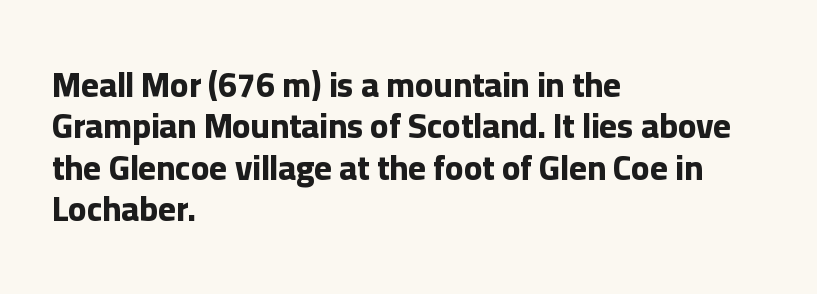
{"serif": "no", "italic": "no", "bold": "yes", "weight": "bold", "width": "normal", "stroke_contrast": "low", "x_height": "medium", "monospaced": "no", "underline": "no", "align": "left", "line_spacing_ratio": 1.22, "letter_spacing": "normal", "letter_spacing_em": 0.0, "glyph_px": 34}
